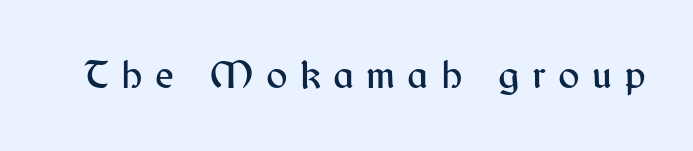
Q: Is the text italic (slanted)? A: No, it is upright.
Q: Is the typeface a serif or a sans-serif typeface? A: Sans-serif.
Q: Is the text underlined? A: No.
Q: Is the spacing between letters normal or unusually wide? A: Unusually wide.
Q: Width (condensed, normal, or wide)? A: Normal.
Q: Stroke contrast? A: Medium.
Q: x-height? A: Medium.
Q: Monospaced? A: No.
